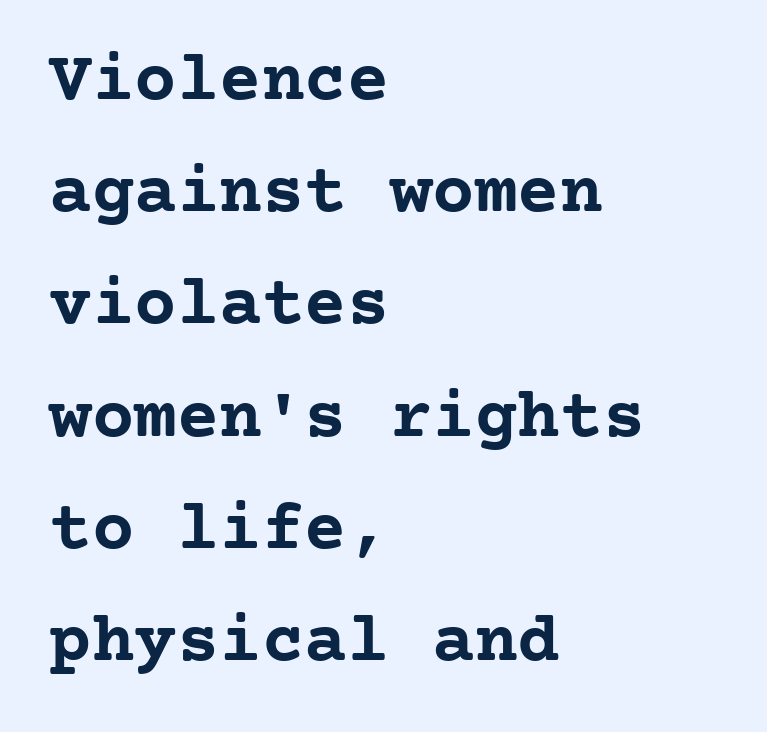
{"serif": "yes", "italic": "no", "bold": "yes", "weight": "semibold", "width": "normal", "stroke_contrast": "low", "x_height": "medium", "monospaced": "yes", "underline": "no", "align": "left", "line_spacing": "normal", "line_spacing_ratio": 1.58, "letter_spacing": "normal", "letter_spacing_em": 0.0, "glyph_px": 71}
